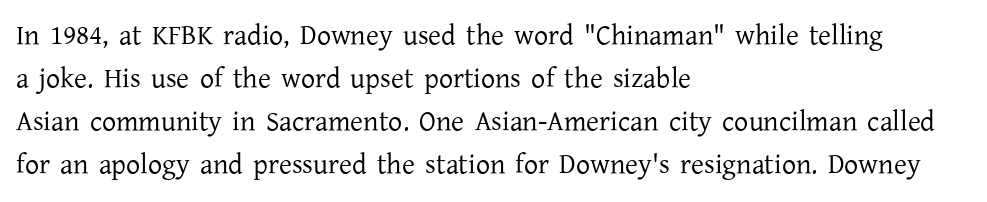
{"serif": "yes", "italic": "no", "bold": "no", "weight": "regular", "width": "normal", "stroke_contrast": "low", "x_height": "medium", "monospaced": "no", "underline": "no", "align": "left", "line_spacing": "normal", "line_spacing_ratio": 1.54, "letter_spacing": "normal", "letter_spacing_em": 0.0, "glyph_px": 28}
